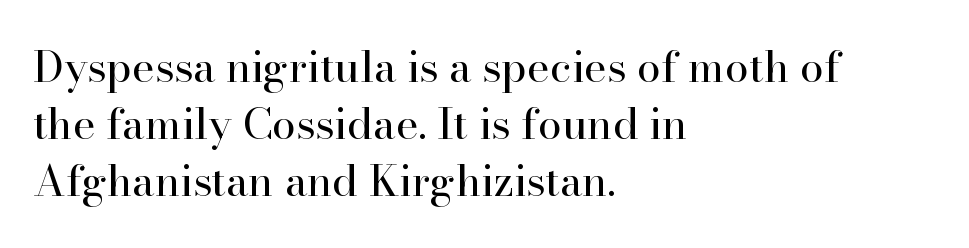
Q: Is the text bold? A: No.
Q: Is the text italic (slanted)? A: No, it is upright.
Q: Is the typeface a serif or a sans-serif typeface? A: Serif.
Q: Is the text underlined? A: No.
Q: How is the paragraph aligned? A: Left-aligned.
Q: Is the spacing between letters normal or unusually wide? A: Normal.
Q: Is the spacing between lines tight, normal or loose? A: Normal.
Q: Width (condensed, normal, or wide)? A: Normal.
Q: Stroke contrast? A: High.
Q: x-height? A: Small.
Q: Monospaced? A: No.
